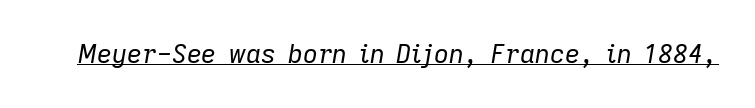
The image shows 26 px text type, italic (leaning right); set normal letter spacing, underlined.
